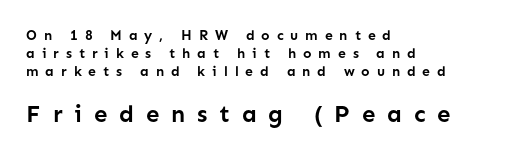
{"italic": "no", "bold": "yes", "underline": "no", "align": "left", "line_spacing": "normal", "line_spacing_ratio": 1.27, "letter_spacing": "wide", "letter_spacing_em": 0.49, "larger_block": "second", "size_ratio": 1.71, "glyph_px": 24}
